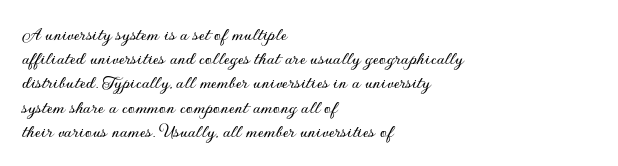
The image shows 20 px text type; set left-aligned, line spacing 1.21x, normal letter spacing, not underlined.
